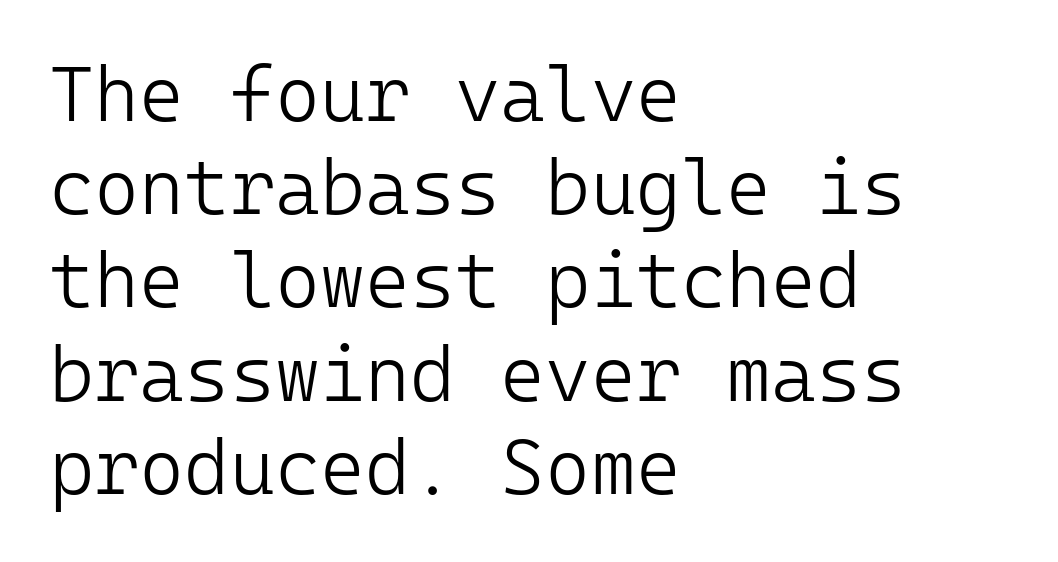
Serif or sans? Sans — the stroke terminals are bare. The letters march in equal steps, a hallmark of fixed-pitch type. Layout note: lines flush left. Any mark beneath the type? The region is blank. No letter is thick-stroked: the sample isn't bold.
